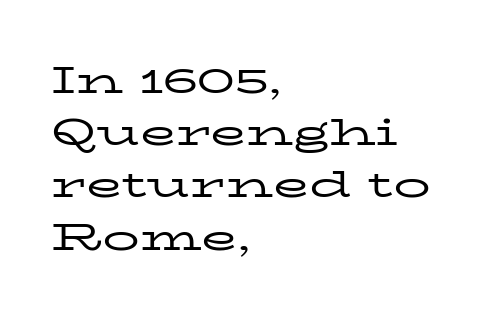
The rows are spaced the way most documents space them. The compositor pushed each line to the left boundary. The gaps between neighbouring characters are ordinary and unremarkable. Stroke mass is kept to a normal reading level or below.
